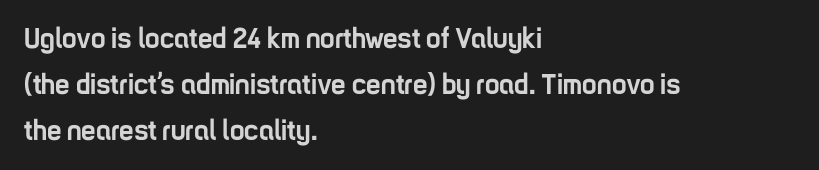
{"serif": "no", "italic": "no", "bold": "yes", "weight": "semibold", "width": "condensed", "stroke_contrast": "low", "x_height": "medium", "monospaced": "no", "underline": "no", "align": "left", "line_spacing": "normal", "line_spacing_ratio": 1.58, "letter_spacing": "normal", "letter_spacing_em": 0.0, "glyph_px": 29}
